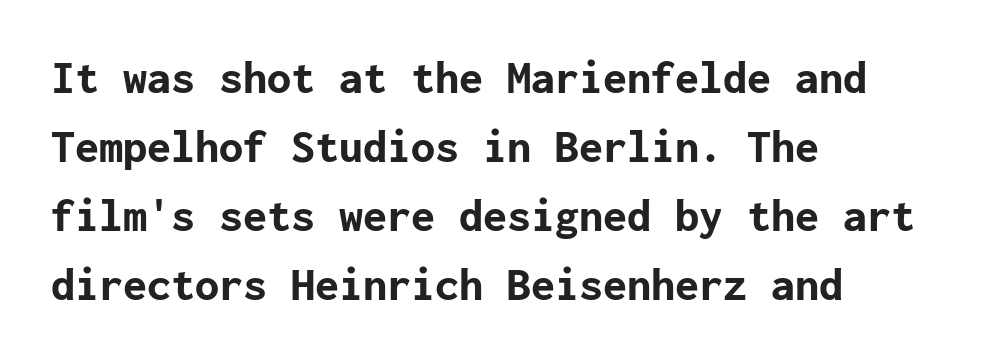
{"serif": "no", "italic": "no", "bold": "yes", "weight": "bold", "width": "normal", "stroke_contrast": "low", "x_height": "medium", "underline": "no", "align": "left", "line_spacing": "normal", "line_spacing_ratio": 1.44, "letter_spacing": "normal", "letter_spacing_em": 0.0, "glyph_px": 48}
